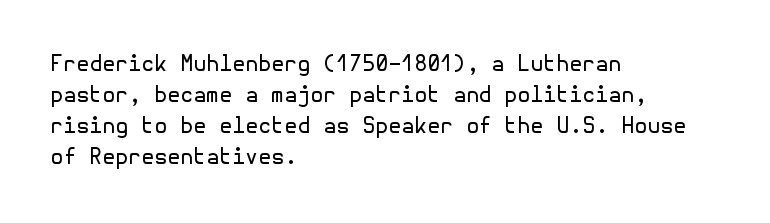
If you drew a line through each stem, it would be perfectly vertical. Leftover space on each line is placed entirely after the last word. The vertical gap from one line to the next is medium. The specimen omits any rule beneath the text block's lines.
